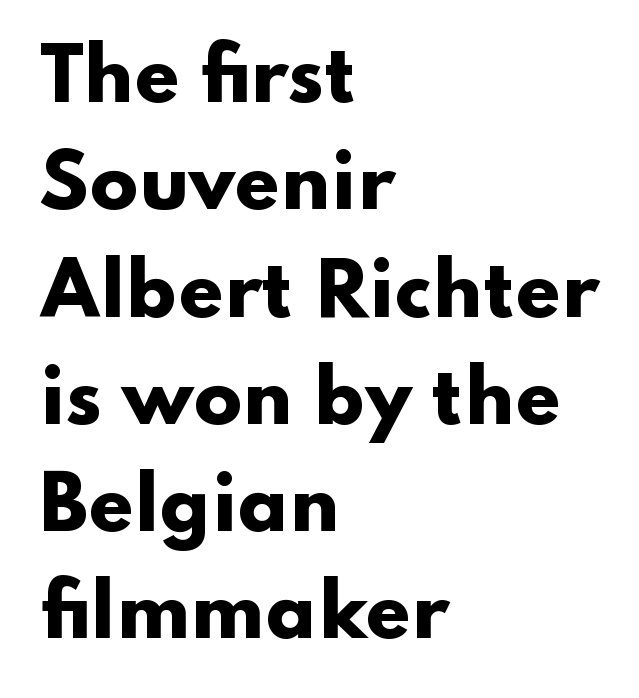
Varying glyph widths throughout — classic text-font behaviour. Line starts are locked; line ends wander. The face used here has the dense, thick strokes of a bold. The vertical gap from one line to the next is medium. Check under the words: just untouched page. Is there any slant? The stems are plumb.
